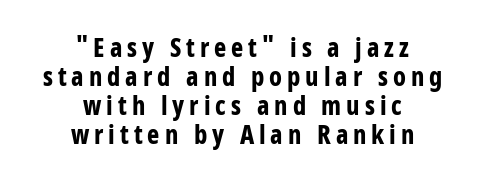
Q: Is the text bold? A: Yes.
Q: Is the text italic (slanted)? A: No, it is upright.
Q: Is the text underlined? A: No.
Q: How is the paragraph aligned? A: Centered.
Q: Is the spacing between lines tight, normal or loose? A: Tight.
